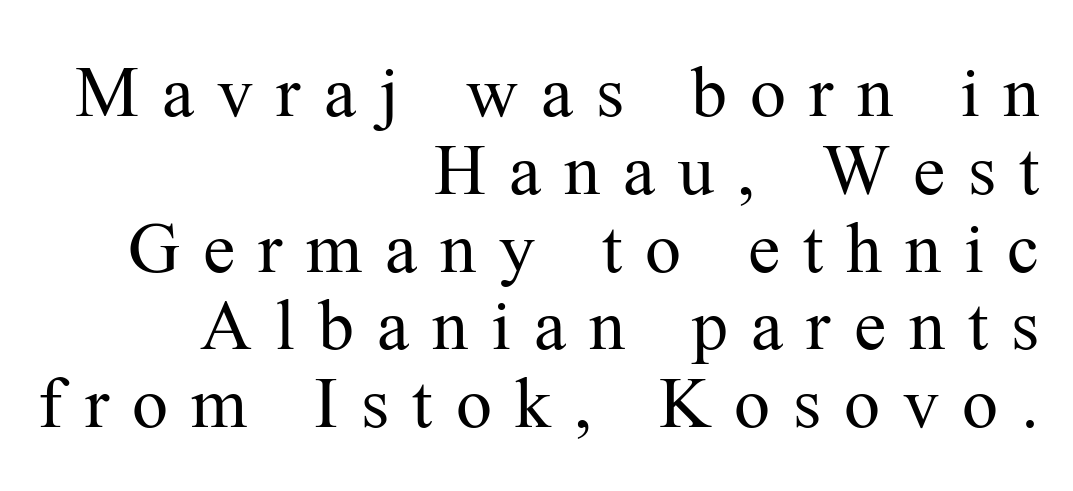
Q: Is the text bold? A: No.
Q: Is the text italic (slanted)? A: No, it is upright.
Q: Is the typeface a serif or a sans-serif typeface? A: Serif.
Q: Is the text underlined? A: No.
Q: How is the paragraph aligned? A: Right-aligned.
Q: Is the spacing between letters normal or unusually wide? A: Unusually wide.
Q: Is the spacing between lines tight, normal or loose? A: Tight.
Q: Width (condensed, normal, or wide)? A: Normal.
Q: Stroke contrast? A: Medium.
Q: x-height? A: Medium.
Q: Monospaced? A: No.
